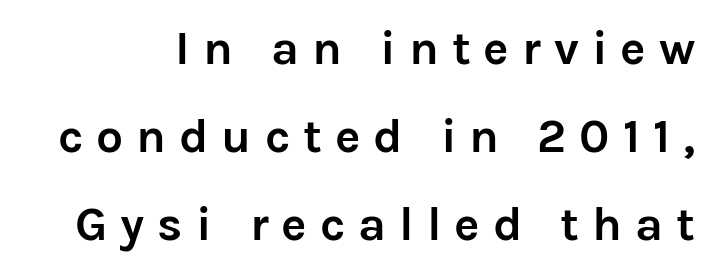
Caption: bold face, heavy strokes. Varying glyph widths throughout — classic text-font behaviour. Font category for this specimen: sans-serif. The foot of each line stays bare and open. Quick note: not italic, upright. Tracking here is generous; glyphs stand well apart from one another.
